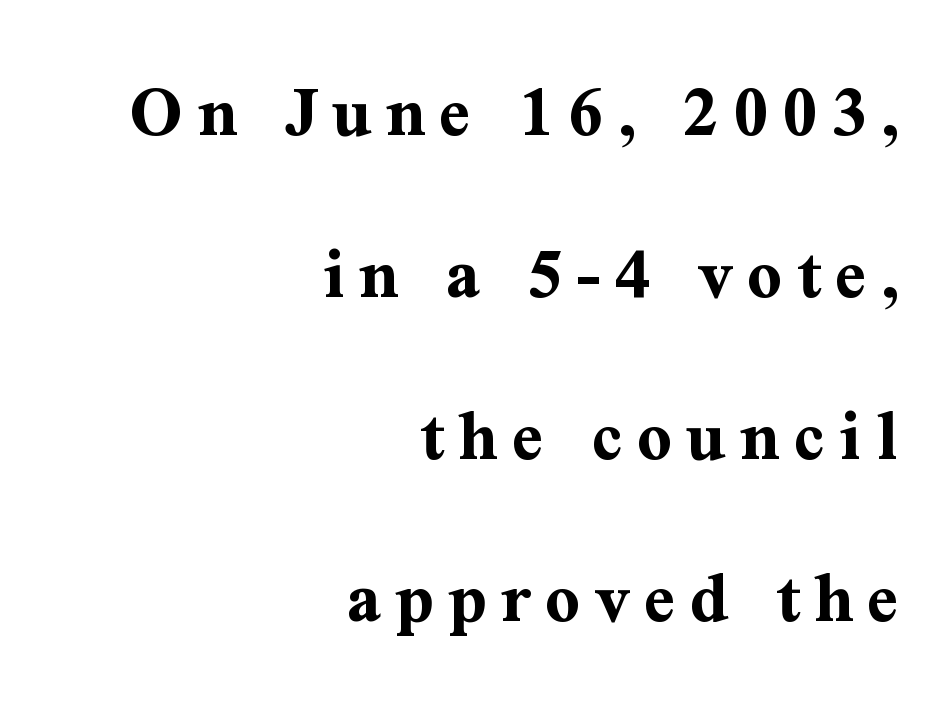
{"serif": "yes", "italic": "no", "bold": "yes", "weight": "bold", "width": "normal", "stroke_contrast": "medium", "x_height": "medium", "monospaced": "no", "underline": "no", "align": "right", "line_spacing": "loose", "line_spacing_ratio": 2.13, "glyph_px": 76}
